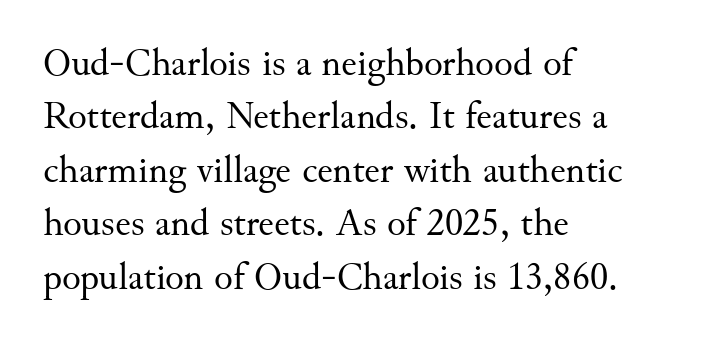
The image shows 39 px regular-weight serif type, upright; set left-aligned, normal line spacing (1.37x), normal letter spacing, not underlined; medium stroke contrast and a small x-height.
